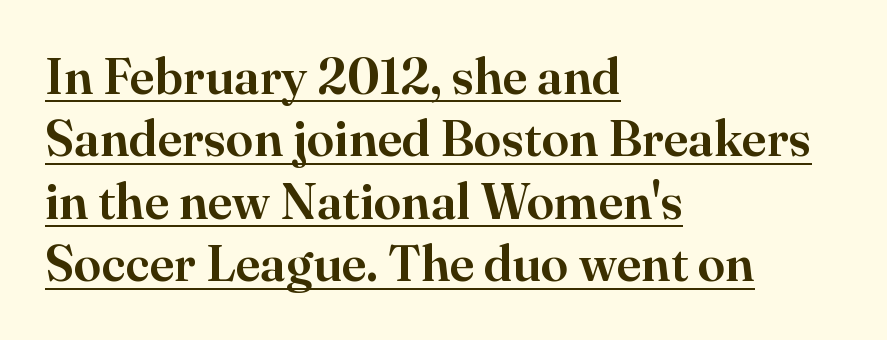
The image shows 50 px serif type, upright; set left-aligned, normal line spacing (1.25x), normal letter spacing, underlined; high stroke contrast and a small x-height.
